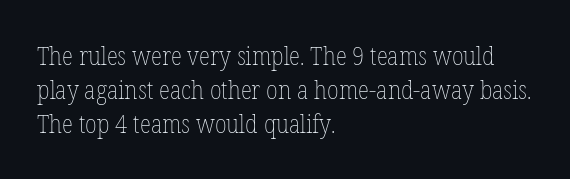
{"italic": "no", "bold": "no", "underline": "no", "align": "left", "line_spacing": "normal", "line_spacing_ratio": 1.31, "letter_spacing": "normal", "letter_spacing_em": 0.0, "glyph_px": 26}
